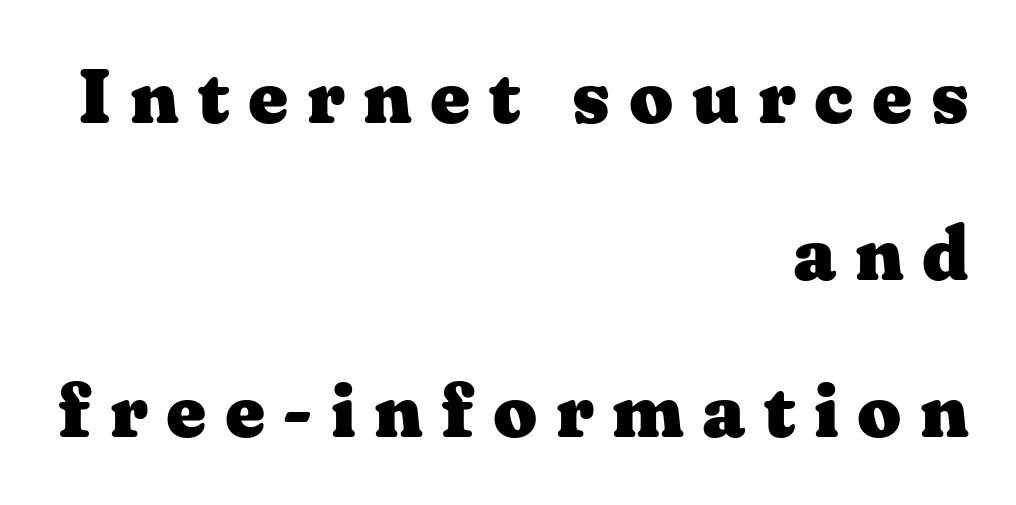
Q: Is the text bold? A: Yes.
Q: Is the text italic (slanted)? A: No, it is upright.
Q: Is the typeface a serif or a sans-serif typeface? A: Serif.
Q: Is the text underlined? A: No.
Q: How is the paragraph aligned? A: Right-aligned.
Q: Is the spacing between letters normal or unusually wide? A: Unusually wide.
Q: Is the spacing between lines tight, normal or loose? A: Loose.
Q: Width (condensed, normal, or wide)? A: Wide.
Q: Stroke contrast? A: Medium.
Q: x-height? A: Medium.
Q: Monospaced? A: No.
